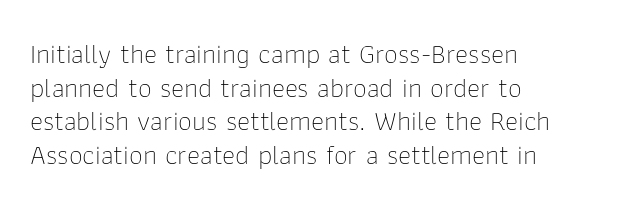
The image shows 28 px thin sans-serif type, upright; set left-aligned, line spacing 1.2x, normal letter spacing, not underlined; low stroke contrast and a medium x-height.
